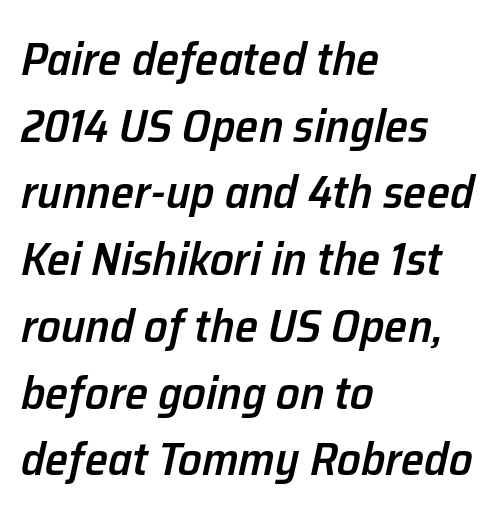
Q: Is the text bold? A: Semi-bold.
Q: Is the text italic (slanted)? A: Yes, it leans right by about 12 degrees.
Q: Is the text underlined? A: No.
Q: How is the paragraph aligned? A: Left-aligned.
Q: Is the spacing between letters normal or unusually wide? A: Normal.
Q: Is the spacing between lines tight, normal or loose? A: Normal.
Q: Width (condensed, normal, or wide)? A: Normal.
Q: Stroke contrast? A: Low.
Q: x-height? A: Medium.
Q: Monospaced? A: No.
